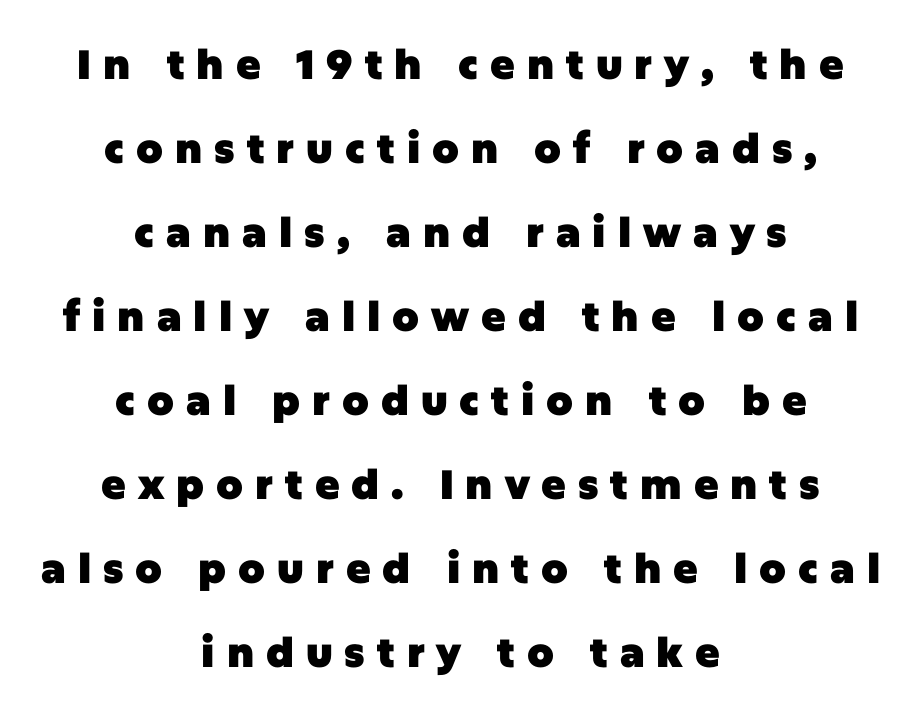
Q: Is the text bold? A: Yes.
Q: Is the text italic (slanted)? A: No, it is upright.
Q: Is the typeface a serif or a sans-serif typeface? A: Sans-serif.
Q: Is the text underlined? A: No.
Q: How is the paragraph aligned? A: Centered.
Q: Is the spacing between letters normal or unusually wide? A: Unusually wide.
Q: Is the spacing between lines tight, normal or loose? A: Loose.
Q: Width (condensed, normal, or wide)? A: Normal.
Q: Stroke contrast? A: Low.
Q: x-height? A: Large.
Q: Monospaced? A: No.
